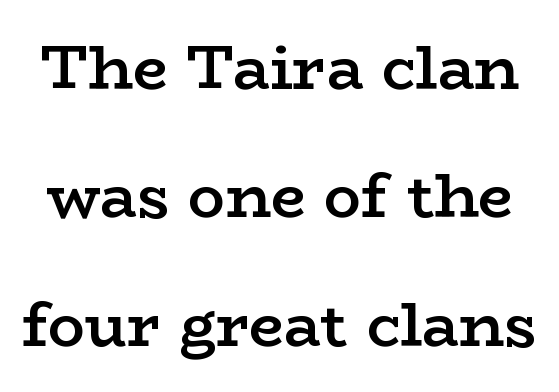
The image shows 62 px semibold, wide serif type, upright; set loose line spacing (2.07x), normal letter spacing, not underlined; low stroke contrast and a medium x-height.
